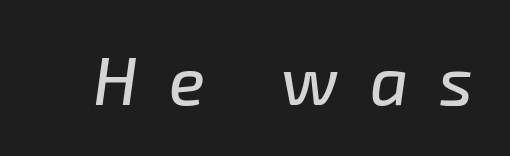
Q: Is the text italic (slanted)? A: Yes, it leans right by about 8 degrees.
Q: Is the text underlined? A: No.
Q: Is the spacing between letters normal or unusually wide? A: Unusually wide.
Q: Width (condensed, normal, or wide)? A: Normal.
Q: Stroke contrast? A: Low.
Q: x-height? A: Medium.
Q: Monospaced? A: No.
